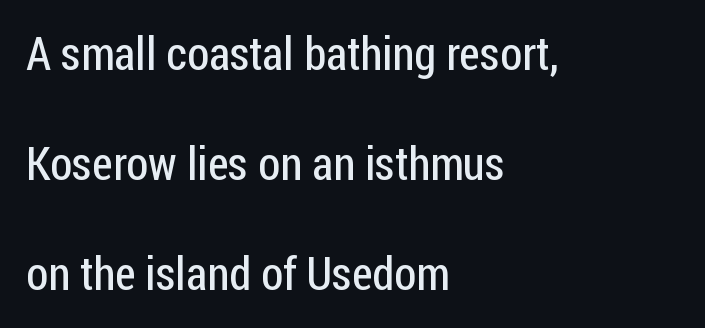
The typeface chosen for these lines omits serifs. Tracking value appears to be zero — textbook default spacing. Does the leading feel generous? Absolutely, it's lavish. Posture: upright roman. Beneath every word, the page is bare. This rendering uses left alignment, leaving the right contour irregular.
